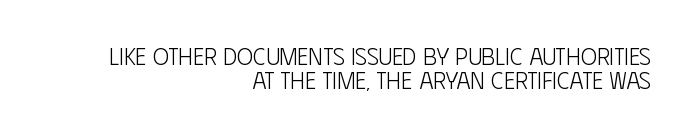
{"italic": "no", "bold": "no", "underline": "no", "align": "right", "line_spacing": "tight", "line_spacing_ratio": 0.99, "letter_spacing": "normal", "letter_spacing_em": 0.0, "glyph_px": 24}
